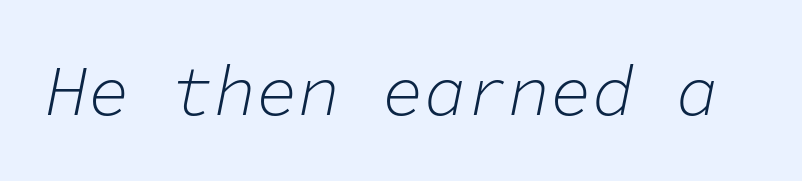
Nothing heavy about these letters — not bold at all. Looks like terminal output: every glyph gets an equal slot. This rendering features lettering with no underline. The text carries the slant typical of an italic or oblique font. What stands out about the letter spacing? Nothing — it is the standard amount.
